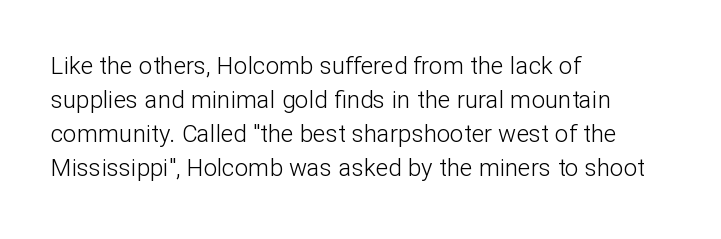
Decoration check: the copy has no underline. Teacher's note: observe the even left margin — that is flush-left alignment. Interline gaps are of average width in this sample. No chunkiness to these letters — they're not bold. These lines were composed using upright roman letters.
